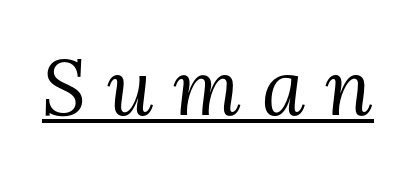
Q: Is the text bold? A: No.
Q: Is the text italic (slanted)? A: Yes, it leans right by about 3 degrees.
Q: Is the typeface a serif or a sans-serif typeface? A: Serif.
Q: Is the text underlined? A: Yes.
Q: Is the spacing between letters normal or unusually wide? A: Unusually wide.
Q: Width (condensed, normal, or wide)? A: Normal.
Q: Stroke contrast? A: Medium.
Q: x-height? A: Medium.
Q: Monospaced? A: No.
